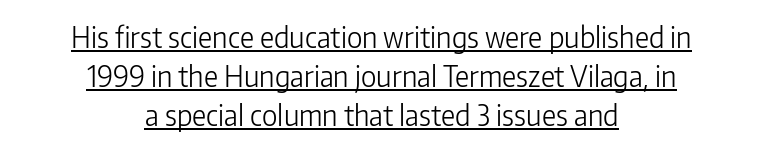
{"serif": "no", "italic": "no", "bold": "no", "weight": "light", "width": "normal", "stroke_contrast": "low", "x_height": "medium", "monospaced": "no", "underline": "yes", "align": "center", "line_spacing": "normal", "line_spacing_ratio": 1.39, "letter_spacing": "normal", "letter_spacing_em": 0.0, "glyph_px": 28}
